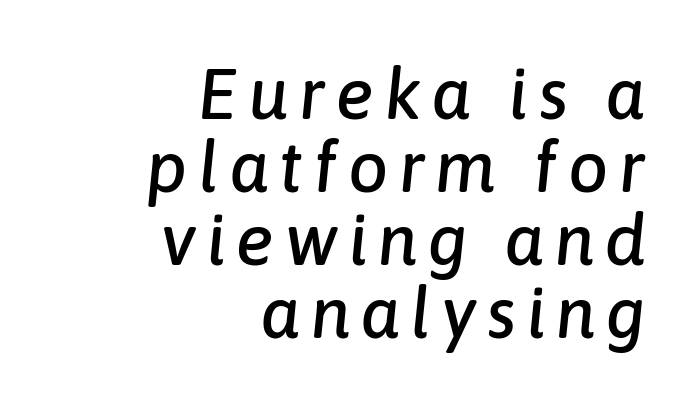
The image shows 71 px text type, italic (leaning right); set right-aligned, tight line spacing (1.03x), not underlined; low stroke contrast and a medium x-height.
